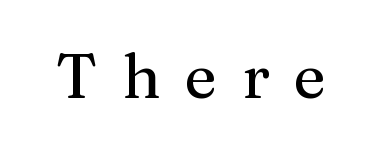
Q: Is the text bold? A: No.
Q: Is the text italic (slanted)? A: No, it is upright.
Q: Is the typeface a serif or a sans-serif typeface? A: Serif.
Q: Is the text underlined? A: No.
Q: Is the spacing between letters normal or unusually wide? A: Unusually wide.
Q: Width (condensed, normal, or wide)? A: Normal.
Q: Stroke contrast? A: Medium.
Q: x-height? A: Medium.
Q: Monospaced? A: No.
